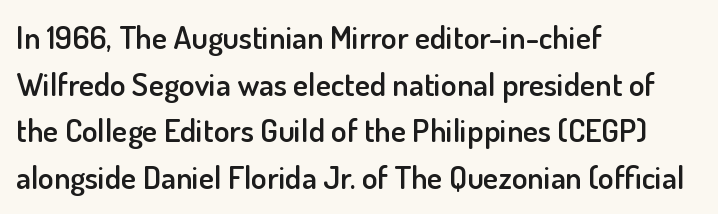
Q: Is the text bold? A: Semi-bold.
Q: Is the text italic (slanted)? A: No, it is upright.
Q: Is the typeface a serif or a sans-serif typeface? A: Sans-serif.
Q: Is the text underlined? A: No.
Q: How is the paragraph aligned? A: Left-aligned.
Q: Is the spacing between letters normal or unusually wide? A: Normal.
Q: Is the spacing between lines tight, normal or loose? A: Normal.
Q: Width (condensed, normal, or wide)? A: Normal.
Q: Stroke contrast? A: Low.
Q: x-height? A: Small.
Q: Monospaced? A: No.
